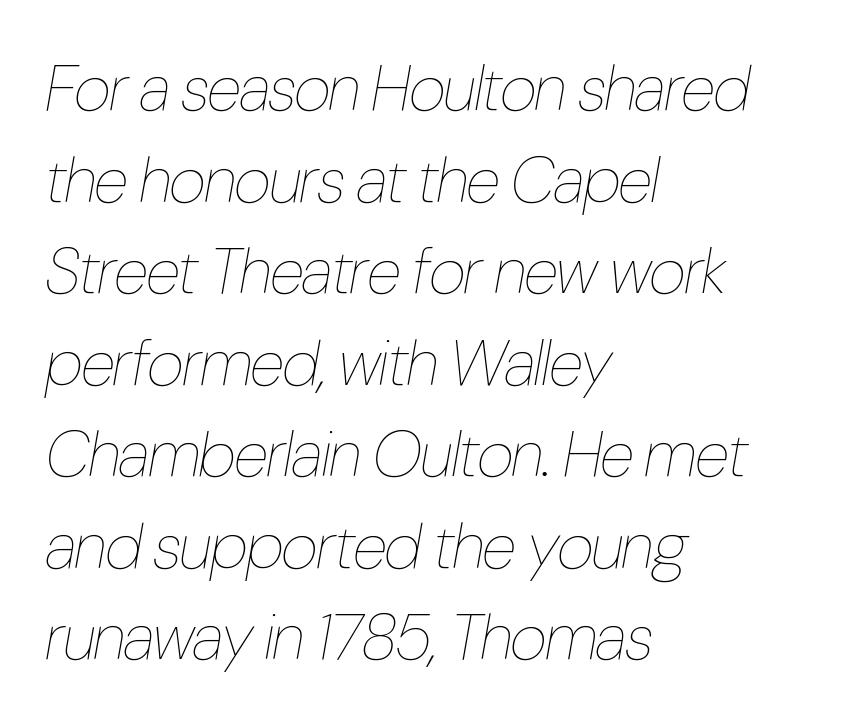
The image shows 64 px thin, condensed type, italic (leaning right); set left-aligned, normal line spacing (1.43x), normal letter spacing, not underlined; low stroke contrast and a medium x-height.
